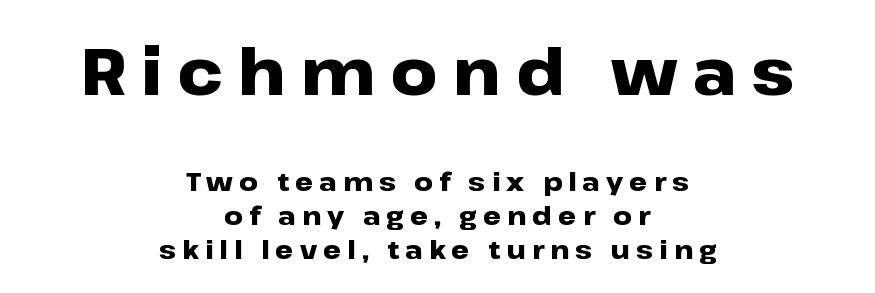
{"serif": "no", "italic": "no", "bold": "yes", "weight": "heavy", "width": "wide", "stroke_contrast": "low", "x_height": "medium", "monospaced": "no", "underline": "no", "align": "center", "line_spacing": "normal", "line_spacing_ratio": 1.32, "letter_spacing": "wide", "letter_spacing_em": 0.23, "larger_block": "first", "size_ratio": 2.5, "glyph_px": 65}
